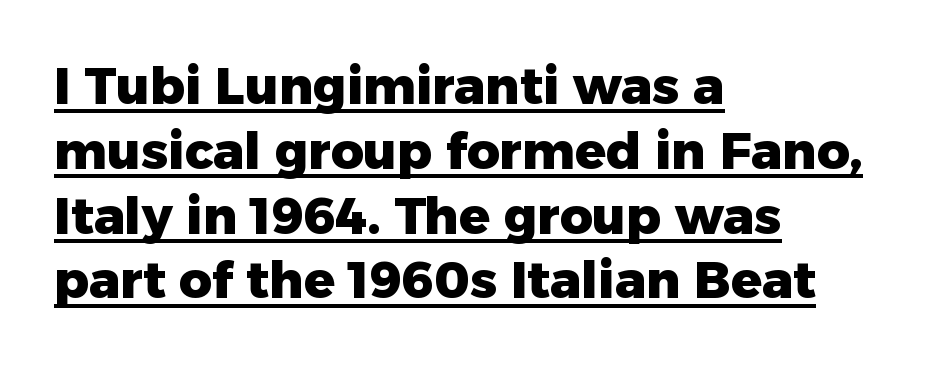
The image shows 51 px heavy sans-serif type, upright; set left-aligned, normal line spacing (1.27x), normal letter spacing, underlined; low stroke contrast and a medium x-height.
